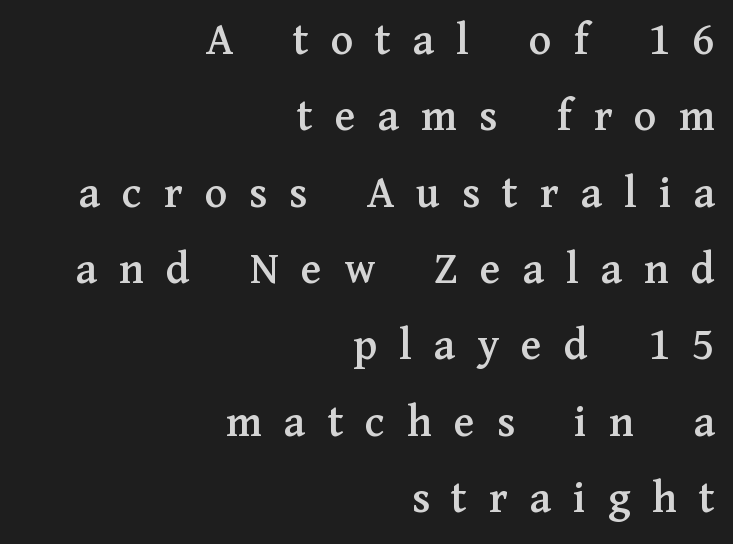
Q: Is the text italic (slanted)? A: No, it is upright.
Q: Is the typeface a serif or a sans-serif typeface? A: Serif.
Q: Is the text underlined? A: No.
Q: How is the paragraph aligned? A: Right-aligned.
Q: Is the spacing between letters normal or unusually wide? A: Unusually wide.
Q: Is the spacing between lines tight, normal or loose? A: Normal.
Q: Width (condensed, normal, or wide)? A: Normal.
Q: Stroke contrast? A: Medium.
Q: x-height? A: Medium.
Q: Monospaced? A: No.
